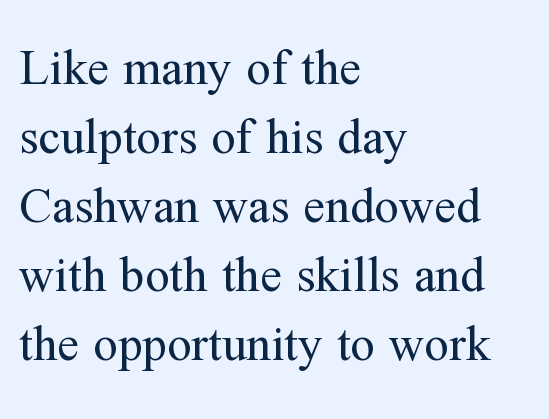
Q: Is the text bold? A: No.
Q: Is the text italic (slanted)? A: No, it is upright.
Q: Is the typeface a serif or a sans-serif typeface? A: Serif.
Q: Is the text underlined? A: No.
Q: How is the paragraph aligned? A: Left-aligned.
Q: Is the spacing between letters normal or unusually wide? A: Normal.
Q: Is the spacing between lines tight, normal or loose? A: Normal.
Q: Width (condensed, normal, or wide)? A: Normal.
Q: Stroke contrast? A: Medium.
Q: x-height? A: Medium.
Q: Monospaced? A: No.
